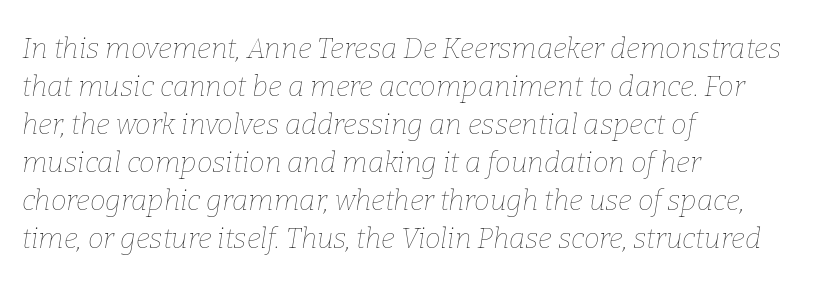
The image shows 28 px thin type, italic (leaning right); set left-aligned, normal line spacing (1.36x), normal letter spacing, not underlined; low stroke contrast and a medium x-height.
